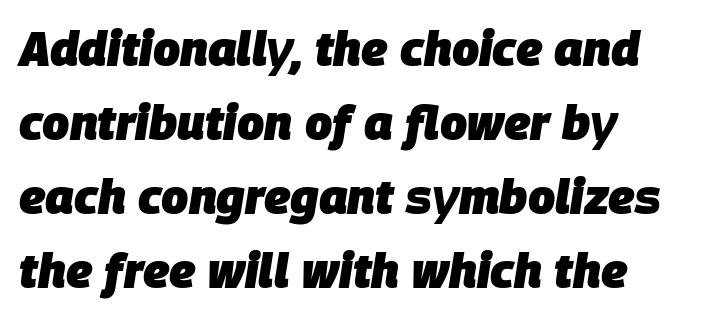
The image shows 48 px heavy type, italic (leaning right); set left-aligned, normal line spacing (1.54x), normal letter spacing, not underlined; low stroke contrast and a large x-height.
